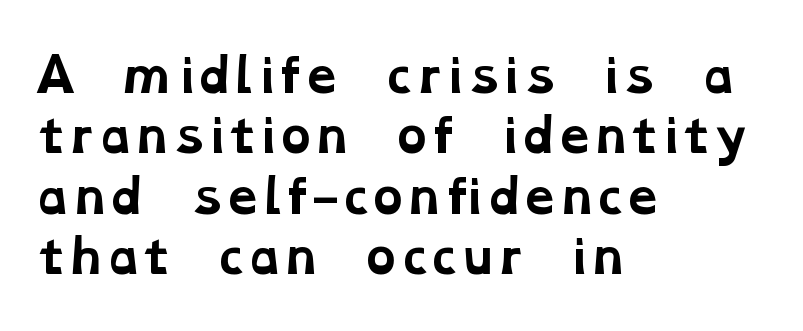
{"serif": "yes", "bold": "yes", "weight": "bold", "width": "wide", "stroke_contrast": "low", "x_height": "medium", "monospaced": "no", "underline": "no", "align": "left", "line_spacing": "normal", "line_spacing_ratio": 1.31, "letter_spacing": "normal", "letter_spacing_em": 0.0, "glyph_px": 46}
